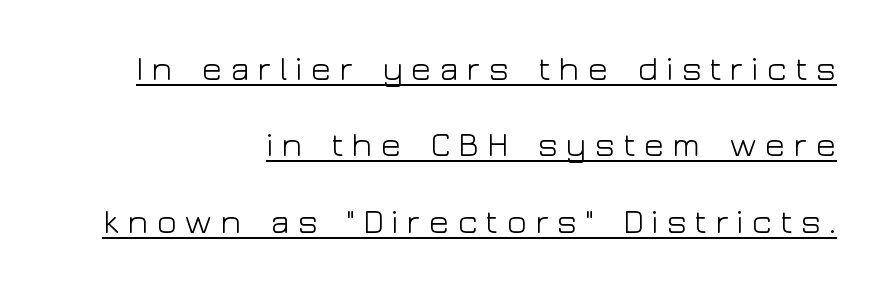
Q: Is the text bold? A: No.
Q: Is the text italic (slanted)? A: No, it is upright.
Q: Is the typeface a serif or a sans-serif typeface? A: Sans-serif.
Q: Is the text underlined? A: Yes.
Q: How is the paragraph aligned? A: Right-aligned.
Q: Is the spacing between letters normal or unusually wide? A: Unusually wide.
Q: Is the spacing between lines tight, normal or loose? A: Loose.
Q: Width (condensed, normal, or wide)? A: Wide.
Q: Stroke contrast? A: Low.
Q: x-height? A: Medium.
Q: Monospaced? A: No.
